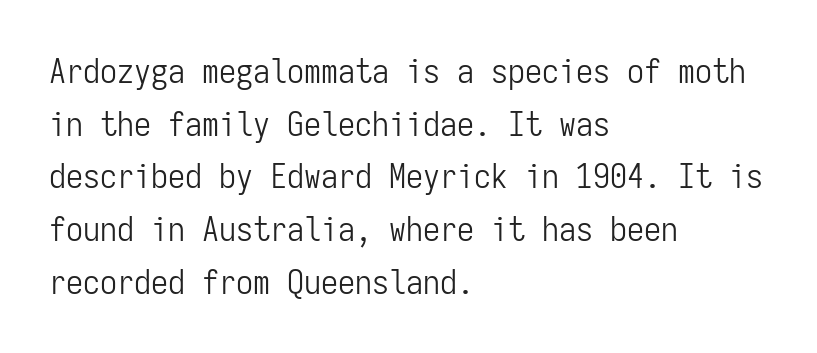
The image shows 34 px light, condensed sans-serif type, upright, monospaced; set left-aligned, normal line spacing (1.55x), normal letter spacing, not underlined; low stroke contrast and a medium x-height.
